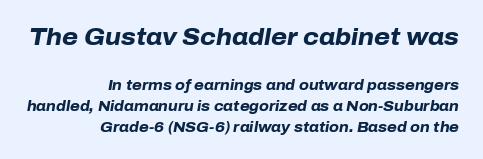
{"italic": "yes", "lean": "right", "slant_degrees": 10, "bold": "yes", "underline": "no", "align": "right", "line_spacing": "normal", "line_spacing_ratio": 1.5, "letter_spacing": "normal", "letter_spacing_em": 0.0, "larger_block": "first", "size_ratio": 1.64, "glyph_px": 23}
